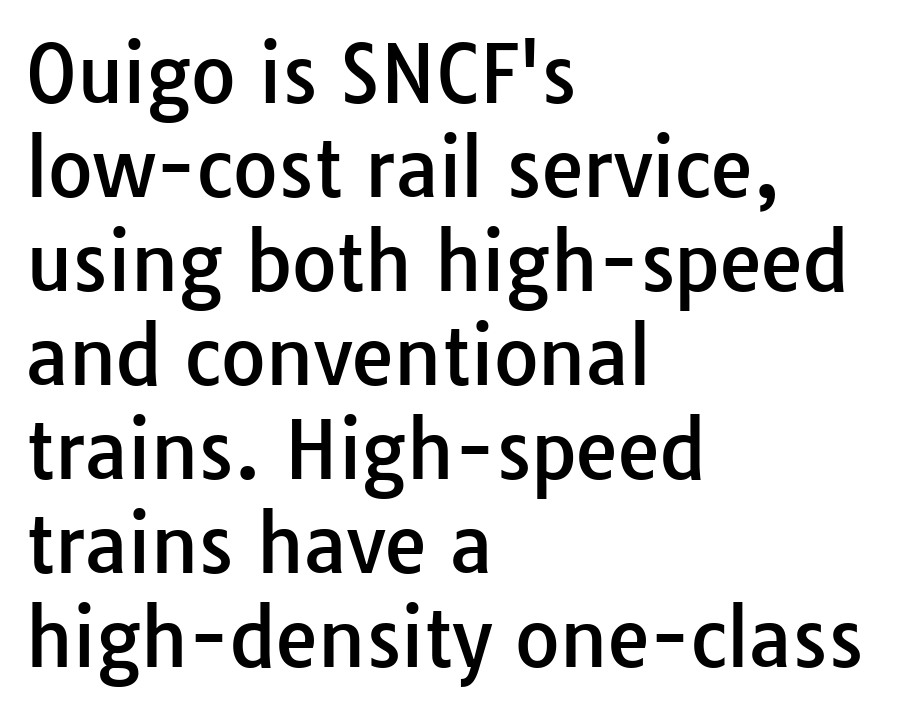
The image shows 77 px sans-serif type, upright; set left-aligned, line spacing 1.22x, normal letter spacing, not underlined; low stroke contrast and a medium x-height.
